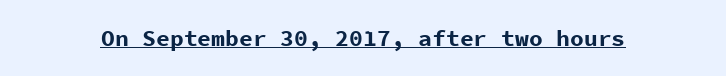
{"italic": "no", "bold": "yes", "underline": "yes", "letter_spacing": "normal", "letter_spacing_em": 0.0, "glyph_px": 23}
